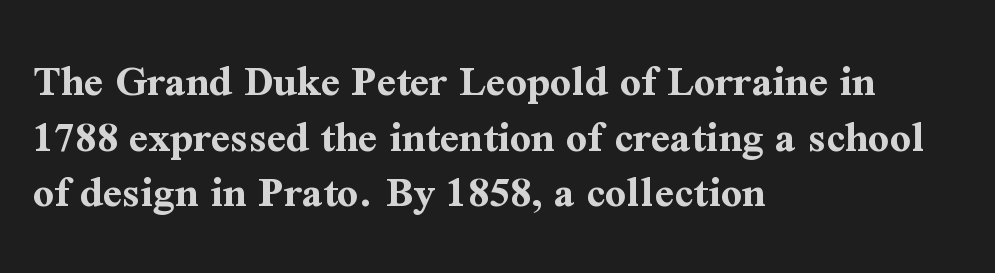
The image shows 46 px bold serif type, upright; set left-aligned, line spacing 1.21x, normal letter spacing, not underlined; medium stroke contrast and a medium x-height.
